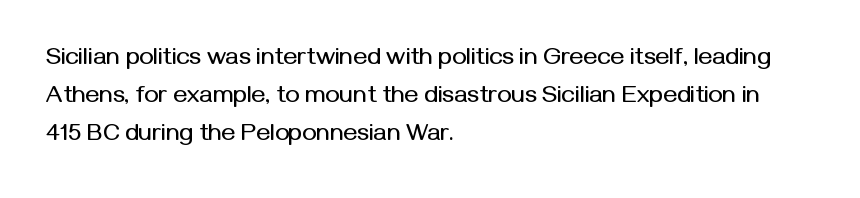
{"italic": "no", "underline": "no", "align": "left", "line_spacing": "normal", "line_spacing_ratio": 1.58, "letter_spacing": "normal", "letter_spacing_em": 0.0, "glyph_px": 24}
